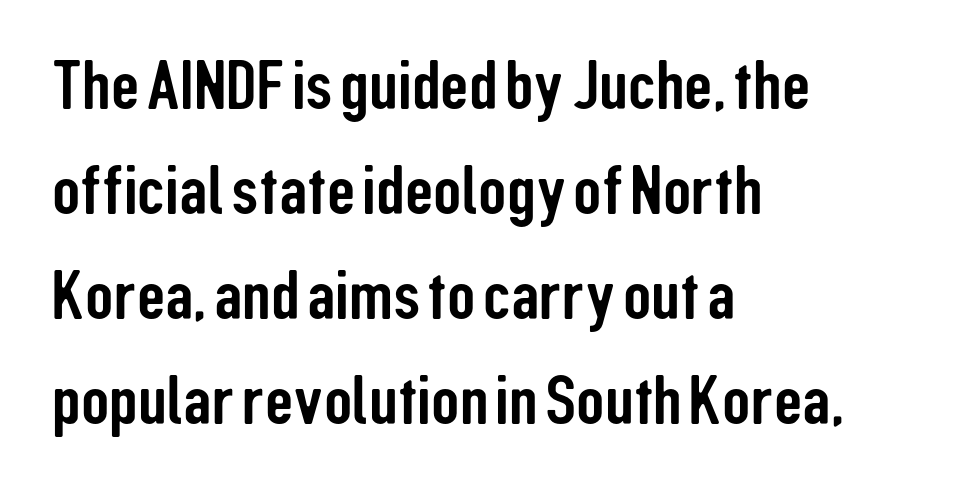
Quick note: underline off. You could not count columns in this text — the font is proportionally spaced. All the whitespace from short lines collects on the right. The passage shown is typeset with a sans-serif family. If you drew a line through each stem, it would be perfectly vertical.
